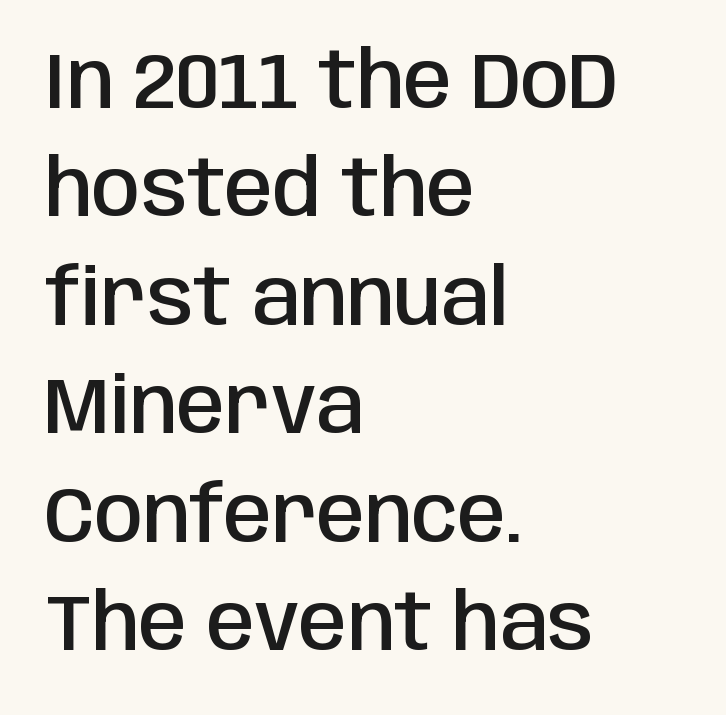
Q: Is the text bold? A: Semi-bold.
Q: Is the text italic (slanted)? A: No, it is upright.
Q: Is the typeface a serif or a sans-serif typeface? A: Sans-serif.
Q: Is the text underlined? A: No.
Q: How is the paragraph aligned? A: Left-aligned.
Q: Is the spacing between letters normal or unusually wide? A: Normal.
Q: Is the spacing between lines tight, normal or loose? A: Normal.
Q: Width (condensed, normal, or wide)? A: Condensed.
Q: Stroke contrast? A: Low.
Q: x-height? A: Large.
Q: Monospaced? A: No.
